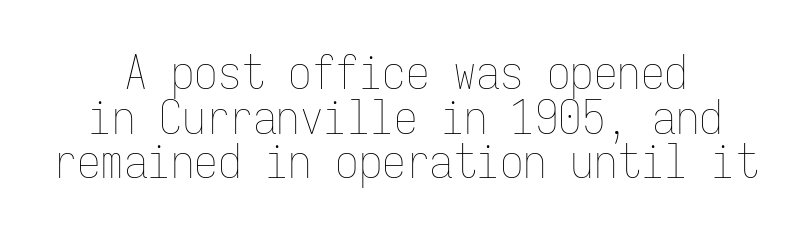
The strokes carry an ordinary text weight at most. Observe the ordinary spacing: letters are neighbours, not strangers. Rendered with straight, roman letterforms. You could barely slide anything between these rows. This sample has the even, mechanical cadence of fixed-width lettering.
